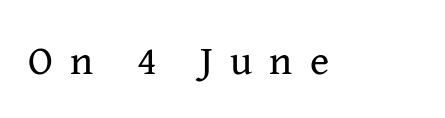
{"serif": "yes", "italic": "no", "bold": "no", "weight": "regular", "width": "normal", "stroke_contrast": "medium", "x_height": "medium", "monospaced": "no", "underline": "no", "letter_spacing": "wide", "letter_spacing_em": 0.42, "glyph_px": 41}
